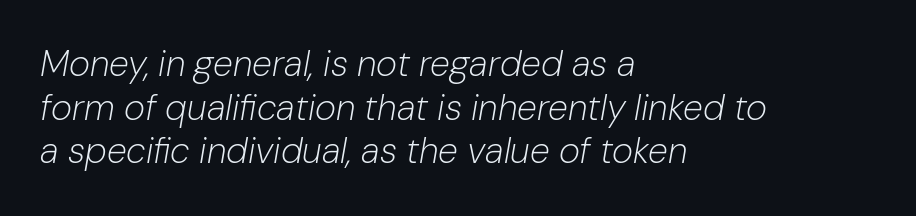
Q: Is the text bold? A: No.
Q: Is the text italic (slanted)? A: Yes, it leans right by about 10 degrees.
Q: Is the text underlined? A: No.
Q: How is the paragraph aligned? A: Left-aligned.
Q: Is the spacing between letters normal or unusually wide? A: Normal.
Q: Width (condensed, normal, or wide)? A: Normal.
Q: Stroke contrast? A: Low.
Q: x-height? A: Medium.
Q: Monospaced? A: No.
